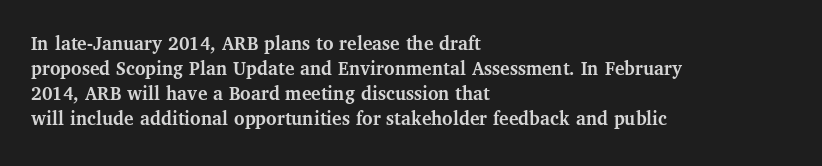
The image shows 20 px bold type, upright; set left-aligned, normal line spacing (1.25x), normal letter spacing, not underlined.
